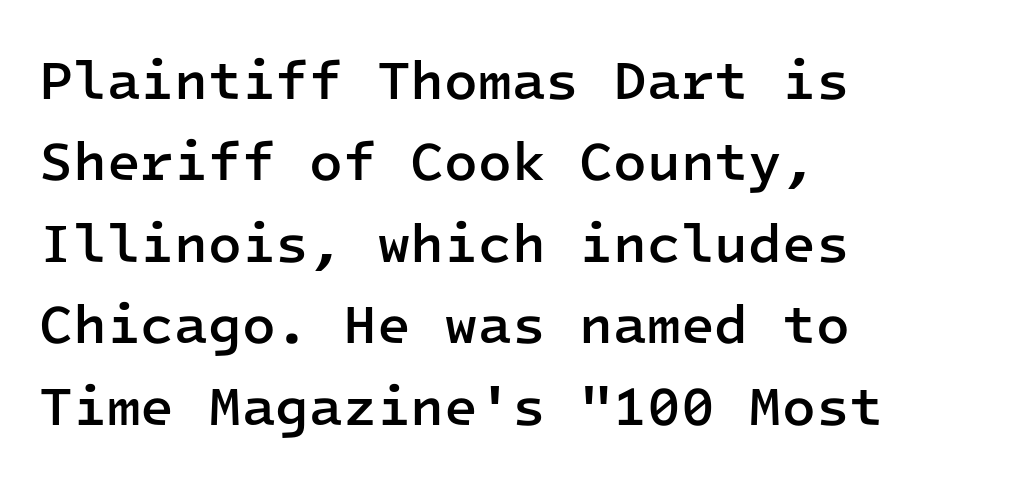
Q: Is the text bold? A: Semi-bold.
Q: Is the text italic (slanted)? A: No, it is upright.
Q: Is the typeface a serif or a sans-serif typeface? A: Sans-serif.
Q: Is the text underlined? A: No.
Q: How is the paragraph aligned? A: Left-aligned.
Q: Is the spacing between letters normal or unusually wide? A: Normal.
Q: Is the spacing between lines tight, normal or loose? A: Normal.
Q: Width (condensed, normal, or wide)? A: Normal.
Q: Stroke contrast? A: Low.
Q: x-height? A: Medium.
Q: Monospaced? A: Yes.
